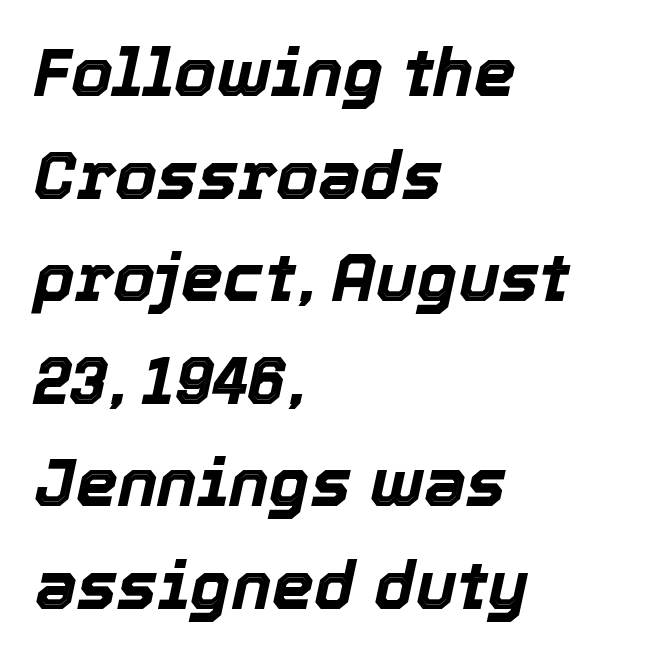
Q: Is the text bold? A: Yes.
Q: Is the text italic (slanted)? A: Yes, it leans right by about 12 degrees.
Q: Is the text underlined? A: No.
Q: How is the paragraph aligned? A: Left-aligned.
Q: Is the spacing between letters normal or unusually wide? A: Normal.
Q: Is the spacing between lines tight, normal or loose? A: Normal.
Q: Width (condensed, normal, or wide)? A: Normal.
Q: x-height? A: Medium.
Q: Monospaced? A: No.
